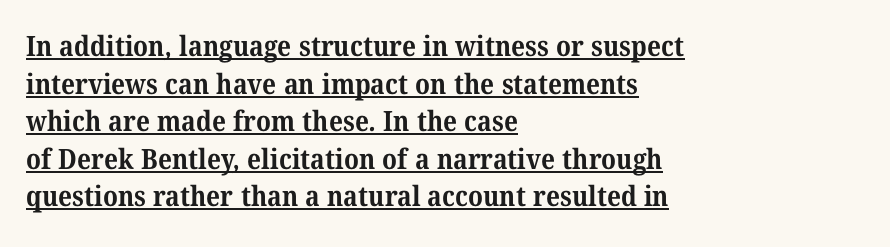
{"serif": "yes", "bold": "yes", "weight": "bold", "width": "normal", "stroke_contrast": "medium", "x_height": "medium", "monospaced": "no", "underline": "yes", "align": "left", "line_spacing": "normal", "line_spacing_ratio": 1.34, "letter_spacing": "normal", "letter_spacing_em": 0.0, "glyph_px": 28}
